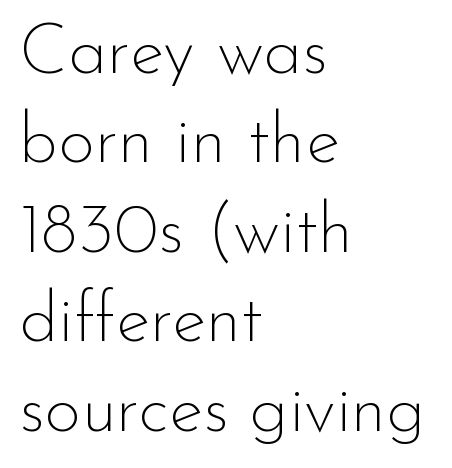
A roman cut, with each character standing at attention. The type is set solid horizontally, with unmodified tracking. Is this a fixed-width face? No — the glyphs have proportional, varying widths. How would I describe the line gaps? Plain and ordinary.
